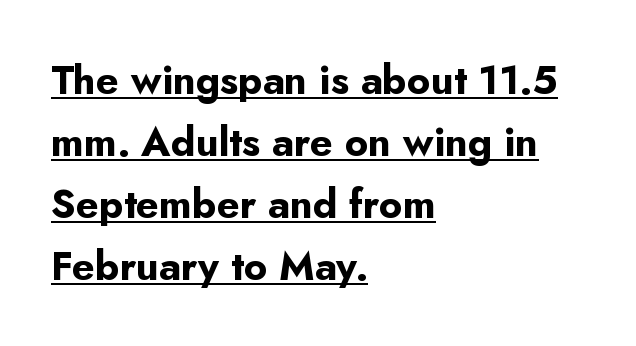
The image shows 40 px bold sans-serif type, upright; set left-aligned, normal line spacing (1.55x), normal letter spacing, underlined; low stroke contrast and a small x-height.
